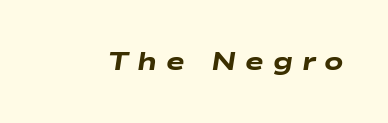
Q: Is the text bold? A: Yes.
Q: Is the text italic (slanted)? A: Yes, it leans right by about 9 degrees.
Q: Is the text underlined? A: No.
Q: Is the spacing between letters normal or unusually wide? A: Unusually wide.
